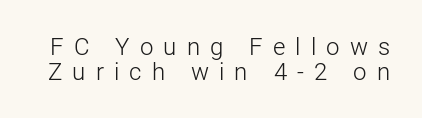
The image shows 24 px text type, upright; set tight line spacing (1.04x), unusually wide letter spacing (+0.42 em), not underlined.
